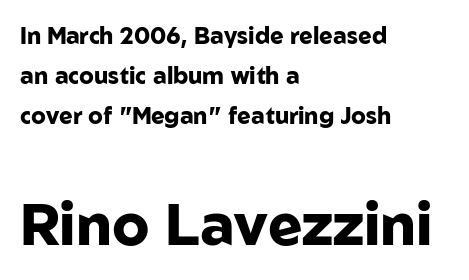
The lettering holds an erect, upright posture throughout. The glyphs in this specimen are sans serif. The passage shown begins with its smaller block and ends with its larger one. Nobody drew a line under any word here. The characters look thick and weighty, a clear bold. Each line starts at the same left margin while the right side varies.
